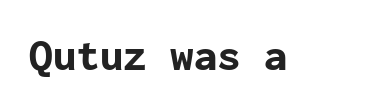
The passage shown is emphatically bold. Upright lettering throughout. A bare baseline throughout the passage. The letters sit at their default tracking, neither squeezed nor spread. Serifs: no, the terminals of the letterforms are clean.
